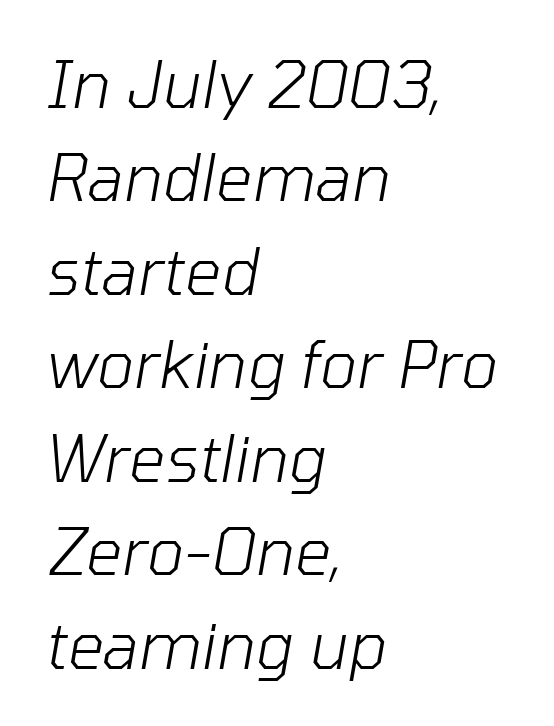
{"italic": "yes", "lean": "right", "slant_degrees": 10, "bold": "no", "weight": "light", "width": "normal", "stroke_contrast": "low", "x_height": "medium", "monospaced": "no", "underline": "no", "align": "left", "line_spacing": "normal", "line_spacing_ratio": 1.46, "letter_spacing": "normal", "letter_spacing_em": 0.0, "glyph_px": 64}
